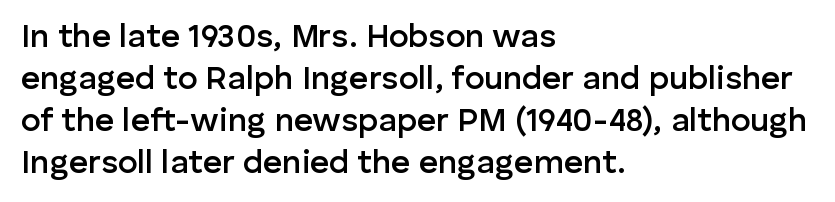
The image shows 33 px semibold sans-serif type, upright; set left-aligned, normal line spacing (1.27x), normal letter spacing, not underlined; low stroke contrast and a medium x-height.
